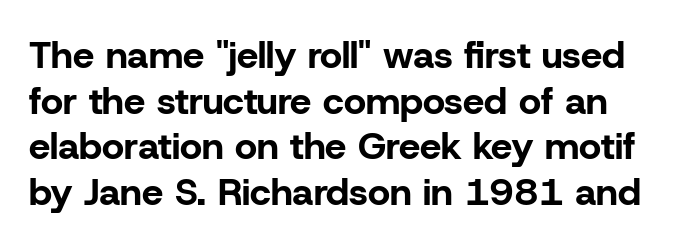
Varying glyph widths throughout — classic text-font behaviour. In terms of letterspacing, this is plain default setting. A clean baseline with only descenders dipping below it. You can tell it's not italic because the verticals are truly vertical. The letters carry no serifs — their stems end cleanly without finishing strokes.
